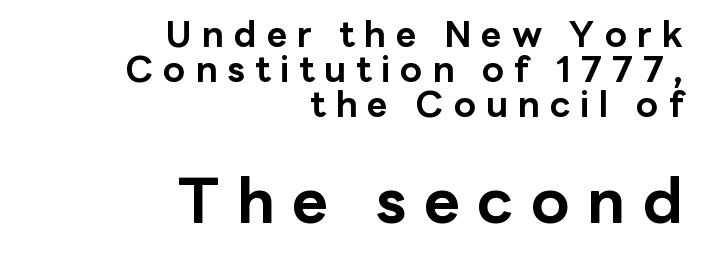
Q: Is the text bold? A: Yes.
Q: Is the text italic (slanted)? A: No, it is upright.
Q: Is the typeface a serif or a sans-serif typeface? A: Sans-serif.
Q: Is the text underlined? A: No.
Q: How is the paragraph aligned? A: Right-aligned.
Q: Is the spacing between letters normal or unusually wide? A: Unusually wide.
Q: Is the spacing between lines tight, normal or loose? A: Tight.
Q: Which block of text is set in a larger size, the first (top) or the second (bottom)? A: The second (bottom) one.
Q: Width (condensed, normal, or wide)? A: Normal.
Q: Stroke contrast? A: Low.
Q: x-height? A: Medium.
Q: Monospaced? A: No.
